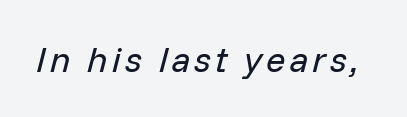
Q: Is the text bold? A: No.
Q: Is the text italic (slanted)? A: Yes, it leans right by about 14 degrees.
Q: Is the text underlined? A: No.
Q: Width (condensed, normal, or wide)? A: Normal.
Q: Stroke contrast? A: Low.
Q: x-height? A: Medium.
Q: Monospaced? A: No.
